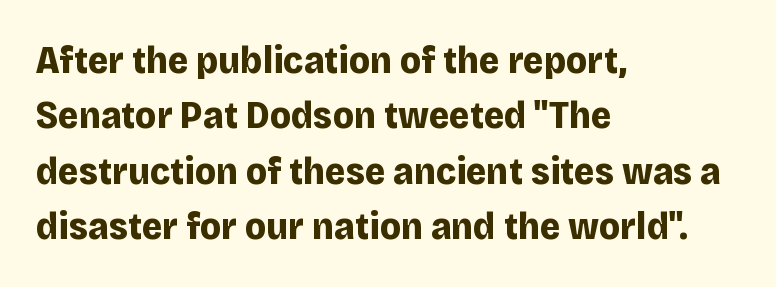
In CSS terms this would be text-align: left. Rule under the text: the space is simply empty. You could not count columns in this text — the font is proportionally spaced. Examine the stroke ends and you'll find no serifs.
